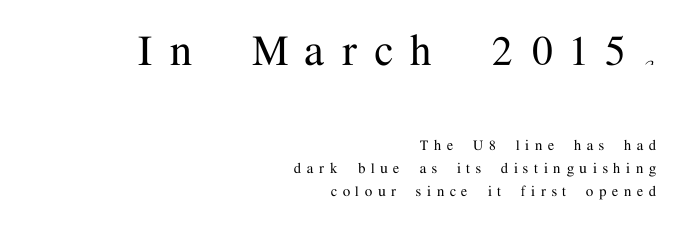
The words here are not underlined. This sample keeps an unexceptional amount of space between lines. Does the bottom block carry the larger type? No, the top block does. Font category for this specimen: serif.
